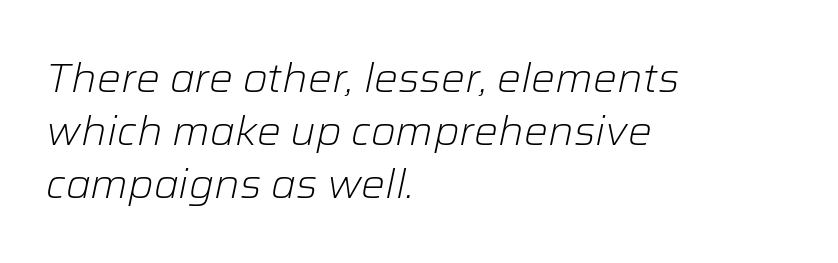
{"italic": "yes", "lean": "right", "slant_degrees": 12, "bold": "no", "weight": "light", "width": "normal", "stroke_contrast": "low", "x_height": "medium", "monospaced": "no", "underline": "no", "align": "left", "line_spacing": "normal", "line_spacing_ratio": 1.33, "letter_spacing": "normal", "letter_spacing_em": 0.0, "glyph_px": 40}
